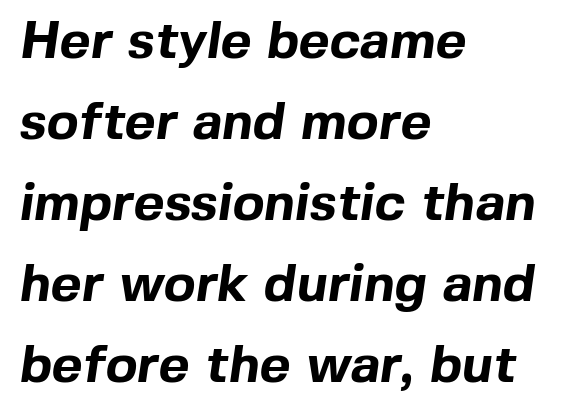
The image shows 53 px bold sans-serif type; set left-aligned, normal line spacing (1.53x), normal letter spacing, not underlined; a medium x-height.
